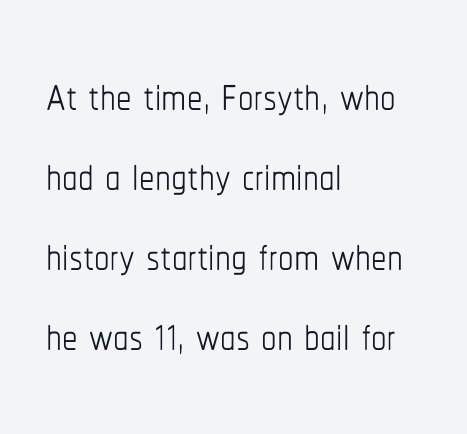
The image shows 62 px thin, condensed type, upright; set left-aligned, normal line spacing (1.29x), normal letter spacing, not underlined; low stroke contrast and a medium x-height.
